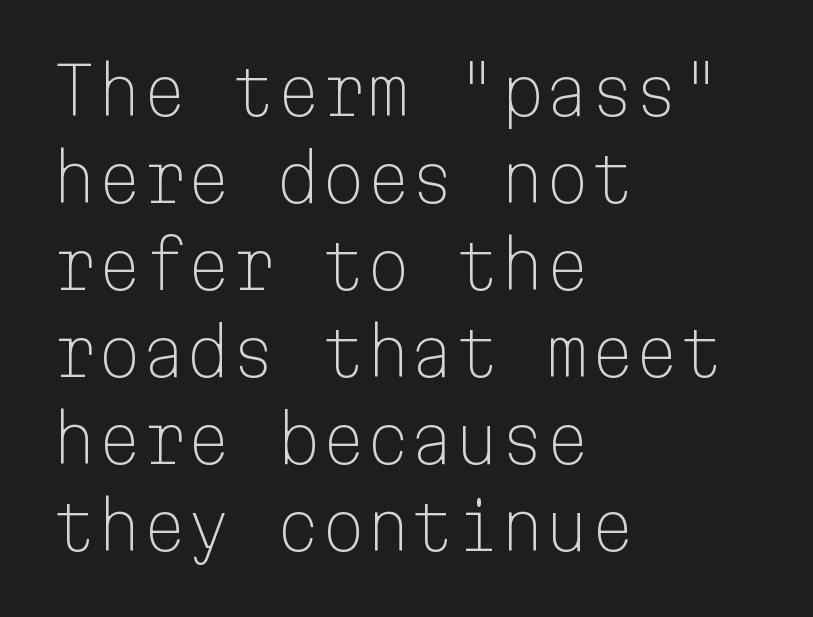
The image shows 64 px light sans-serif type, upright, monospaced; set left-aligned, normal line spacing (1.36x), normal letter spacing, not underlined; low stroke contrast and a medium x-height.
